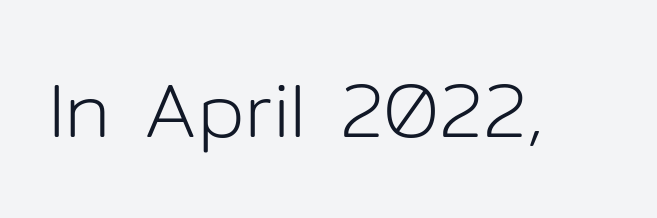
{"serif": "no", "italic": "no", "bold": "no", "weight": "light", "width": "normal", "stroke_contrast": "low", "x_height": "medium", "monospaced": "no", "underline": "no", "letter_spacing": "normal", "letter_spacing_em": 0.0, "glyph_px": 76}
